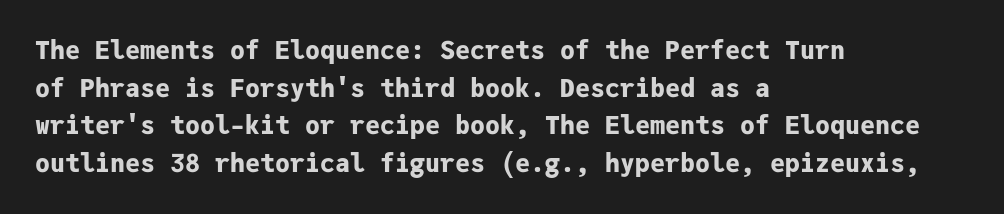
{"italic": "no", "bold": "yes", "underline": "no", "align": "left", "line_spacing": "normal", "line_spacing_ratio": 1.51, "letter_spacing": "normal", "letter_spacing_em": 0.0, "glyph_px": 25}
